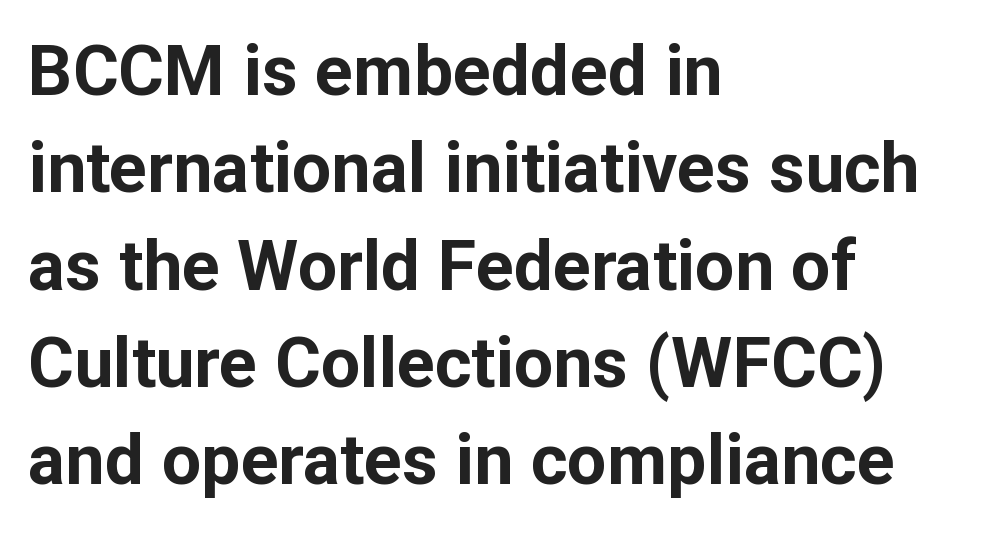
{"serif": "no", "italic": "no", "bold": "yes", "weight": "bold", "width": "normal", "stroke_contrast": "low", "x_height": "medium", "monospaced": "no", "underline": "no", "align": "left", "line_spacing": "normal", "line_spacing_ratio": 1.39, "letter_spacing": "normal", "letter_spacing_em": 0.0, "glyph_px": 70}
